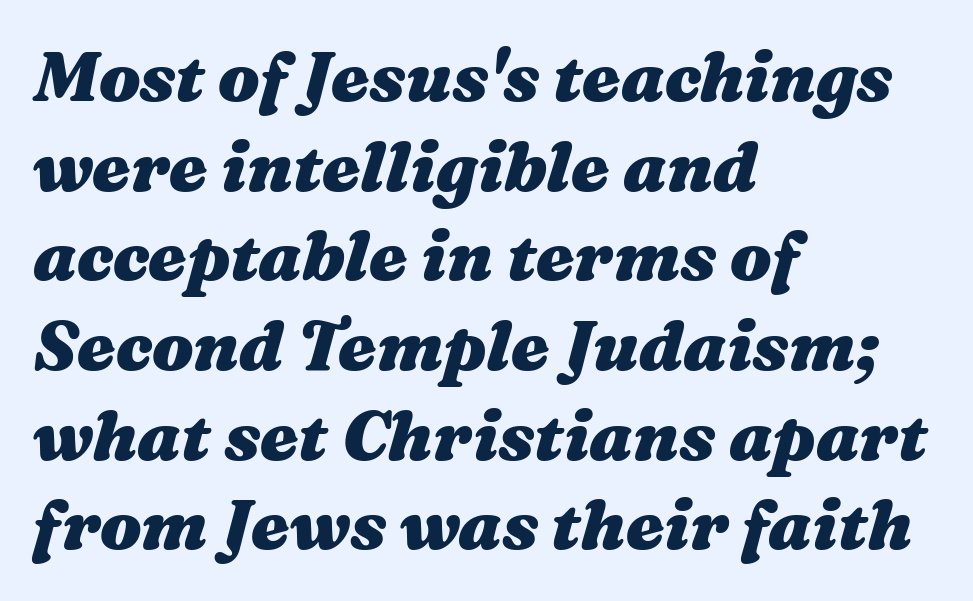
The image shows 69 px heavy, wide type, italic (leaning right); set left-aligned, normal line spacing (1.3x), normal letter spacing, not underlined; medium stroke contrast and a medium x-height.
